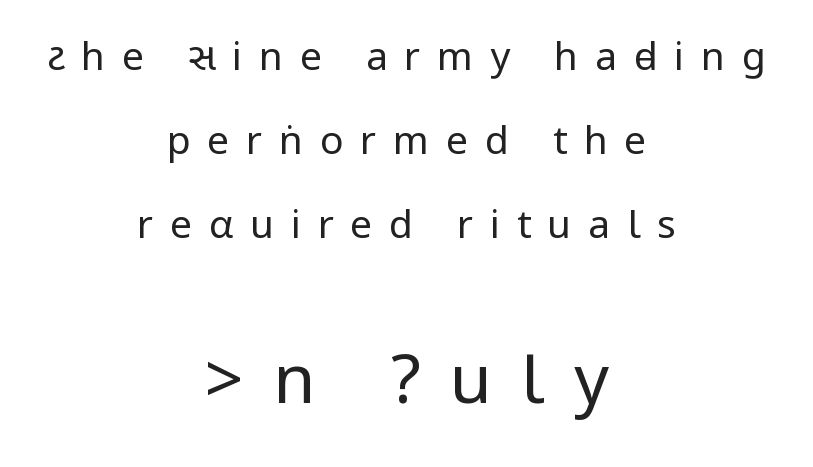
Q: Is the text bold? A: No.
Q: Is the text italic (slanted)? A: No, it is upright.
Q: Is the typeface a serif or a sans-serif typeface? A: Sans-serif.
Q: Is the text underlined? A: No.
Q: How is the paragraph aligned? A: Centered.
Q: Is the spacing between letters normal or unusually wide? A: Unusually wide.
Q: Is the spacing between lines tight, normal or loose? A: Loose.
Q: Which block of text is set in a larger size, the first (top) or the second (bottom)? A: The second (bottom) one.
Q: Width (condensed, normal, or wide)? A: Condensed.
Q: Stroke contrast? A: Low.
